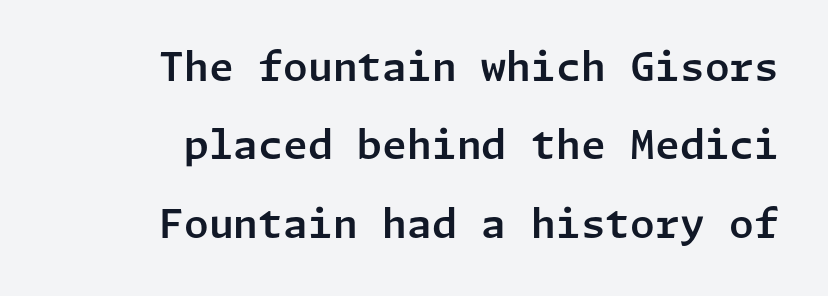
Q: Is the text italic (slanted)? A: No, it is upright.
Q: Is the typeface a serif or a sans-serif typeface? A: Sans-serif.
Q: Is the text underlined? A: No.
Q: How is the paragraph aligned? A: Right-aligned.
Q: Is the spacing between letters normal or unusually wide? A: Normal.
Q: Is the spacing between lines tight, normal or loose? A: Loose.
Q: Width (condensed, normal, or wide)? A: Normal.
Q: Stroke contrast? A: Low.
Q: x-height? A: Medium.
